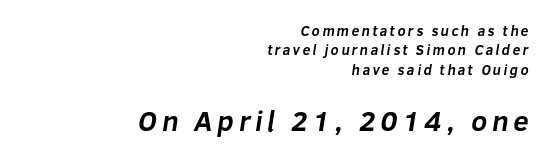
The image shows 28 px bold sans-serif type; set right-aligned, normal line spacing (1.38x), not underlined; the second (bottom) block is 2.0x larger; low stroke contrast and a medium x-height.
